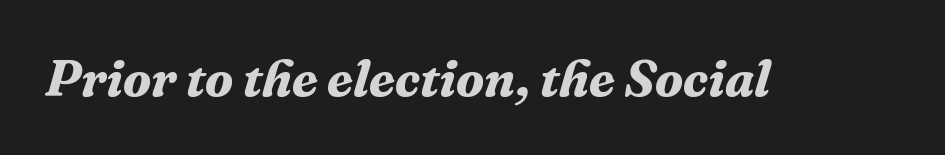
{"serif": "yes", "italic": "yes", "lean": "right", "slant_degrees": 16, "bold": "yes", "weight": "bold", "width": "normal", "stroke_contrast": "medium", "x_height": "medium", "monospaced": "no", "underline": "no", "letter_spacing": "normal", "letter_spacing_em": 0.0, "glyph_px": 52}
